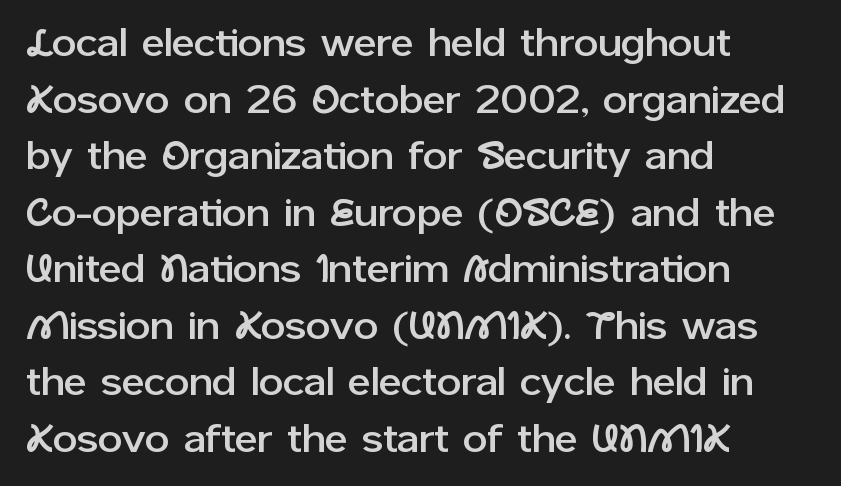
The glyphs are unaccompanied by any horizontal stroke below them. The tracking reads as untouched default to a designer's eye. Is this a sans? Yes — the strokes have no serifs. Think of a printed novel: that variable character pitch is what you see here. The typesetter chose a ragged-right arrangement here.
